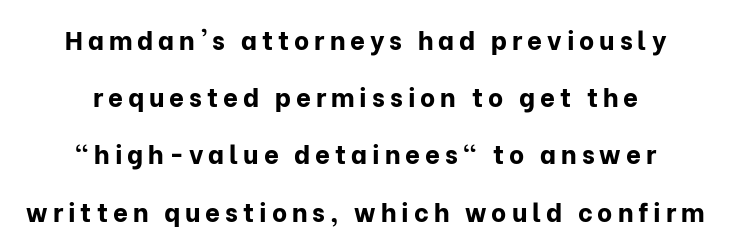
Rendered with straight, roman letterforms. The lines in this sample share a center point and differ in where they start and stop. Summary of weight: heavy, a full bold. The lines are spread far apart with generous leading. The strip under each line holds only bare page.
